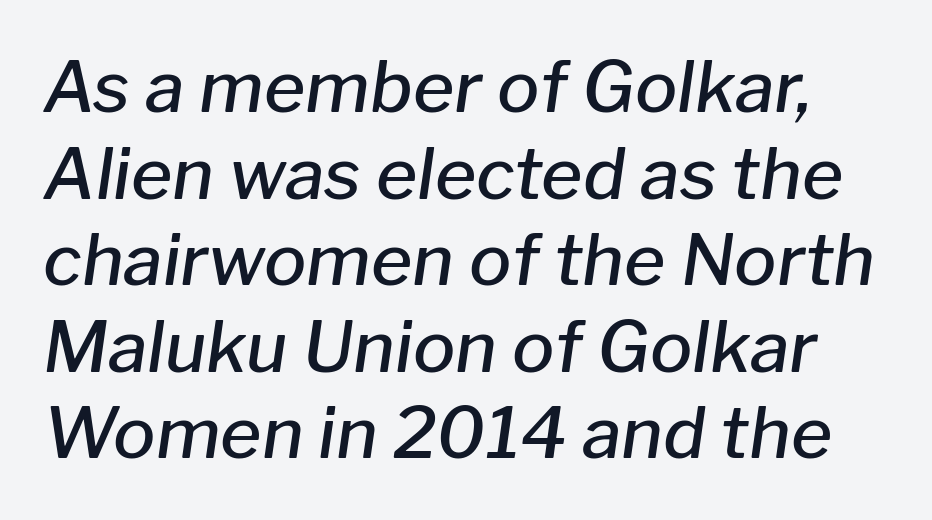
{"italic": "yes", "lean": "right", "slant_degrees": 8, "bold": "semi", "weight": "semibold", "width": "normal", "stroke_contrast": "low", "x_height": "medium", "monospaced": "no", "underline": "no", "line_spacing_ratio": 1.22, "letter_spacing": "normal", "letter_spacing_em": 0.0, "glyph_px": 71}
